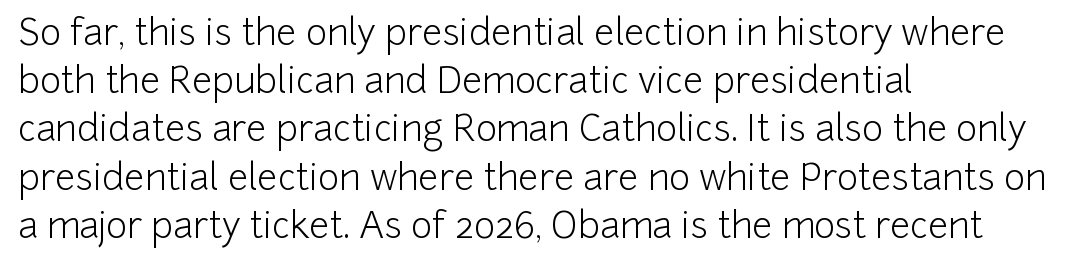
The image shows 36 px light sans-serif type, upright; set left-aligned, normal line spacing (1.34x), normal letter spacing, not underlined; low stroke contrast and a medium x-height.
